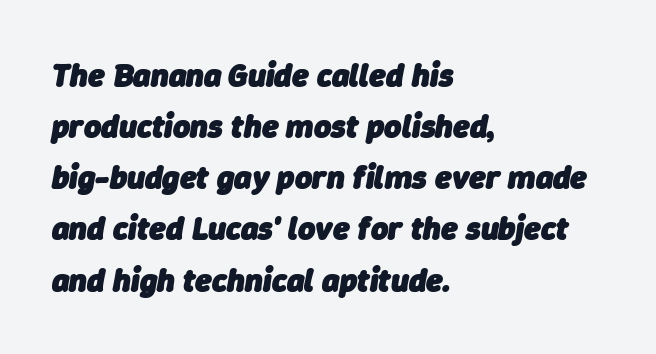
Q: Is the text bold? A: Yes.
Q: Is the text italic (slanted)? A: Yes, it leans right by about 9 degrees.
Q: Is the text underlined? A: No.
Q: How is the paragraph aligned? A: Left-aligned.
Q: Is the spacing between letters normal or unusually wide? A: Normal.
Q: Is the spacing between lines tight, normal or loose? A: Normal.
Q: Width (condensed, normal, or wide)? A: Normal.
Q: Stroke contrast? A: Low.
Q: x-height? A: Medium.
Q: Monospaced? A: No.
